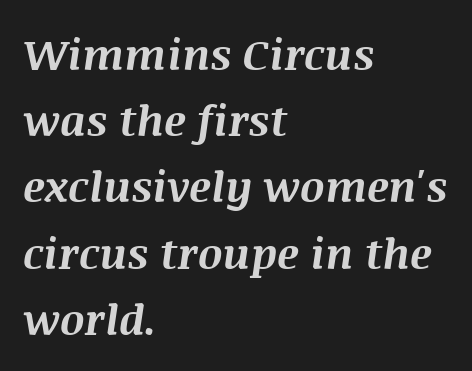
Plain, unruled lines of type. A typesetter would mark this as italic. This sample has the flowing, uneven cadence of proportional lettering. Leftover space on each line is placed entirely after the last word. The gaps between neighbouring characters are ordinary and unremarkable.
